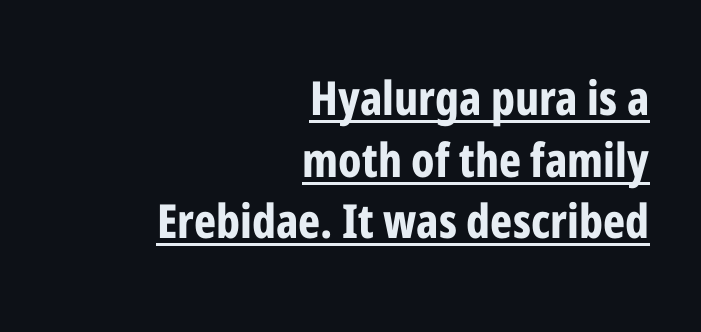
The image shows 47 px bold, condensed sans-serif type, upright; set right-aligned, normal line spacing (1.31x), normal letter spacing, underlined; low stroke contrast and a medium x-height.
